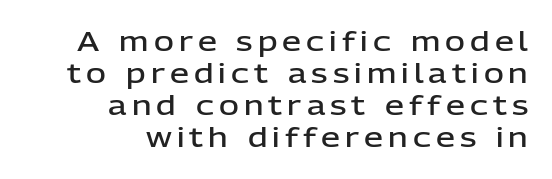
{"italic": "no", "bold": "semi", "underline": "no", "align": "right", "line_spacing_ratio": 1.19, "glyph_px": 27}
